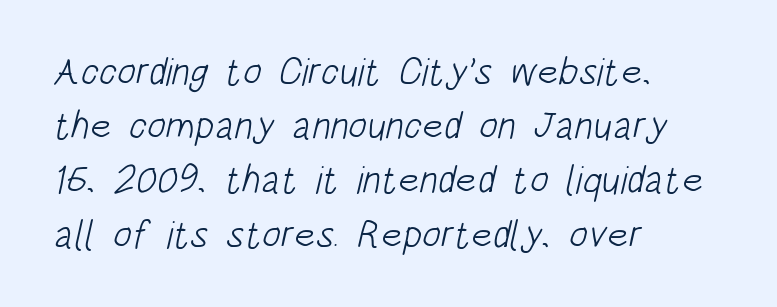
Q: Is the text bold? A: No.
Q: Is the typeface a serif or a sans-serif typeface? A: Sans-serif.
Q: Is the text underlined? A: No.
Q: How is the paragraph aligned? A: Left-aligned.
Q: Is the spacing between letters normal or unusually wide? A: Normal.
Q: Is the spacing between lines tight, normal or loose? A: Normal.
Q: Width (condensed, normal, or wide)? A: Condensed.
Q: Stroke contrast? A: Low.
Q: x-height? A: Large.
Q: Monospaced? A: No.
